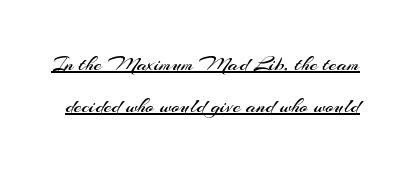
Words appear dense and cohesive because spacing is normal. No heavy texture on the line: the type isn't bold. This block would shrink considerably if given ordinary leading; it's expanded now. The face used here appears with an underline applied.
